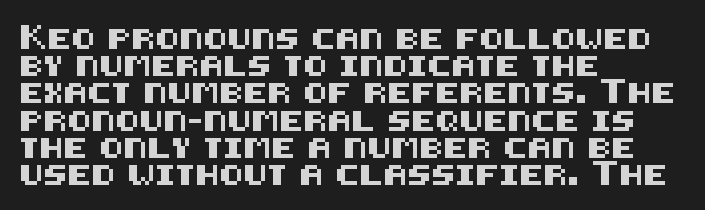
{"italic": "no", "underline": "no", "align": "left", "line_spacing": "normal", "line_spacing_ratio": 1.36, "letter_spacing": "normal", "letter_spacing_em": 0.0, "glyph_px": 20}
